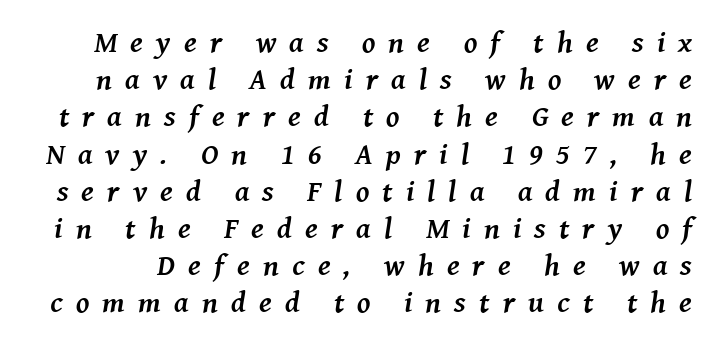
{"serif": "yes", "italic": "yes", "lean": "right", "slant_degrees": 8, "bold": "yes", "weight": "semibold", "width": "normal", "stroke_contrast": "medium", "x_height": "medium", "monospaced": "no", "underline": "no", "line_spacing_ratio": 1.24, "letter_spacing": "wide", "letter_spacing_em": 0.44, "glyph_px": 30}
